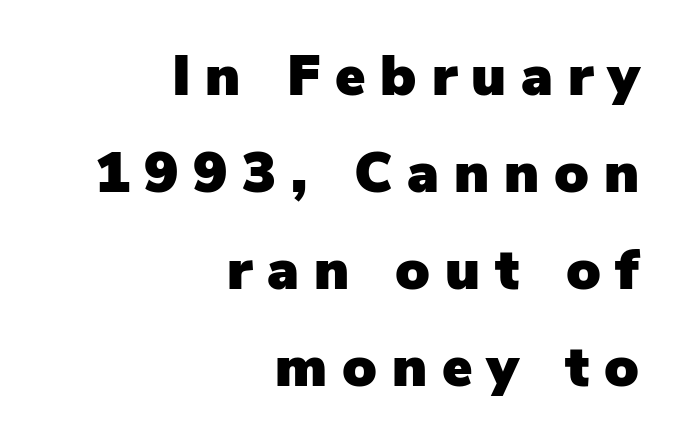
The vertical gap from one line to the next is medium. A clean baseline with only descenders dipping below it. A typesetter would label this face a sans. A student would call this right alignment; a typographer would say flush right, rag left. Each letter keeps its own natural width here, so spacing adapts to shape. In terms of posture, this sample is upright.
